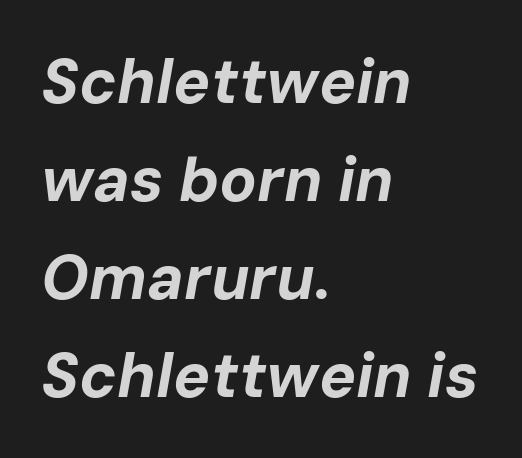
{"italic": "yes", "lean": "right", "slant_degrees": 10, "bold": "yes", "weight": "bold", "width": "normal", "stroke_contrast": "low", "x_height": "medium", "monospaced": "no", "underline": "no", "align": "left", "line_spacing": "normal", "line_spacing_ratio": 1.58, "letter_spacing": "normal", "letter_spacing_em": 0.0, "glyph_px": 62}
